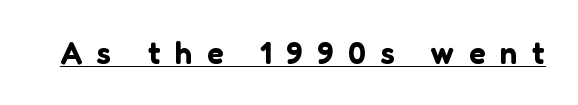
Q: Is the text italic (slanted)? A: No, it is upright.
Q: Is the typeface a serif or a sans-serif typeface? A: Sans-serif.
Q: Is the text underlined? A: Yes.
Q: Is the spacing between letters normal or unusually wide? A: Unusually wide.
Q: Width (condensed, normal, or wide)? A: Normal.
Q: Stroke contrast? A: Low.
Q: x-height? A: Medium.
Q: Monospaced? A: No.
